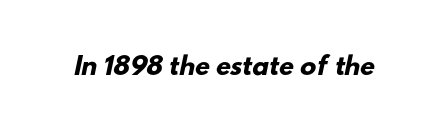
Standard letterfit; no display-style spreading of the glyphs. What weight is shown? A full bold with thick strokes. Has an underline been added? It has not.
